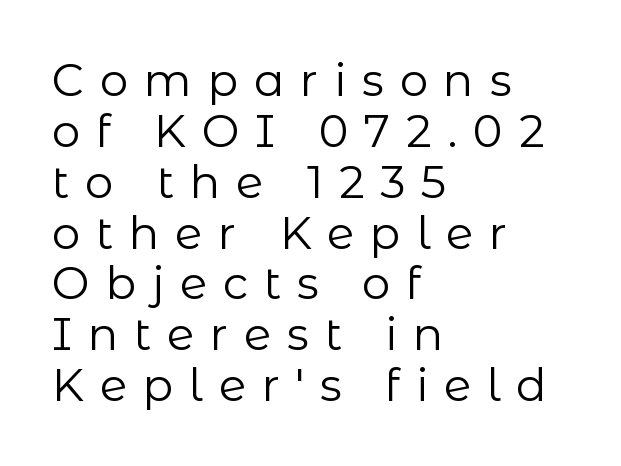
In terms of posture, this sample is upright. There is plenty of visible air inserted between adjacent glyphs. Descenders are the only things crossing below the line. Stroke mass is kept to a normal reading level or below.
